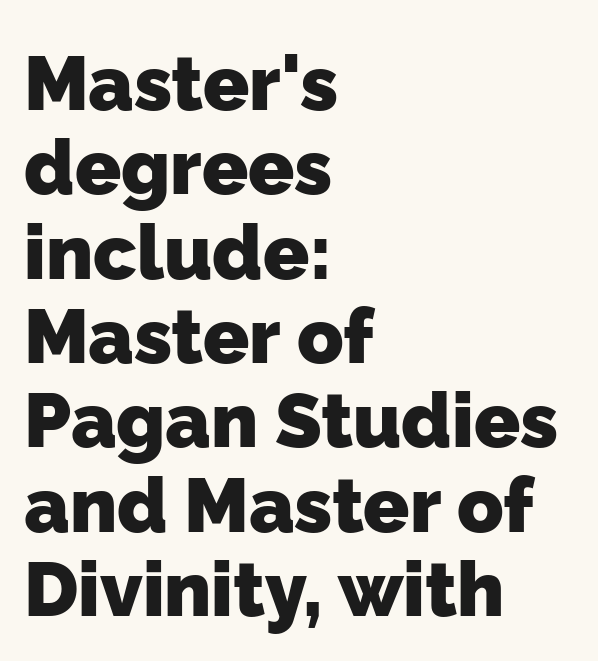
The image shows 76 px heavy sans-serif type; set left-aligned, tight line spacing (1.11x), normal letter spacing, not underlined; low stroke contrast and a medium x-height.
